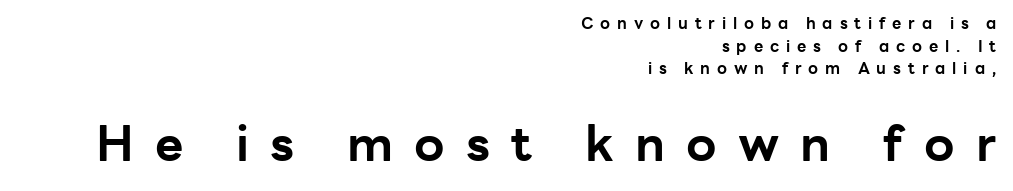
The image shows 49 px bold sans-serif type, upright; set right-aligned, normal line spacing (1.41x), unusually wide letter spacing (+0.43 em), not underlined; the second (bottom) block is 3.06x larger; low stroke contrast and a medium x-height.
